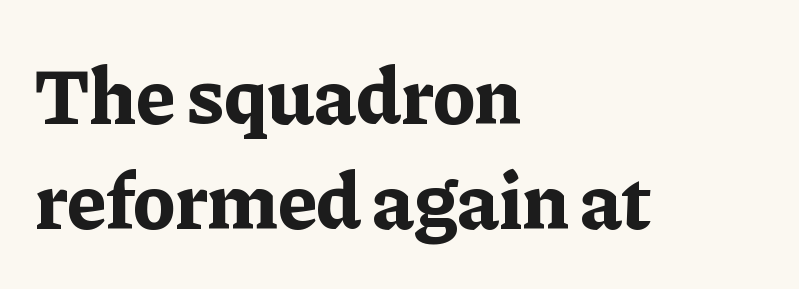
{"serif": "yes", "italic": "no", "bold": "yes", "weight": "bold", "width": "normal", "stroke_contrast": "low", "x_height": "medium", "monospaced": "no", "underline": "no", "align": "left", "line_spacing": "normal", "line_spacing_ratio": 1.31, "letter_spacing": "normal", "letter_spacing_em": 0.0, "glyph_px": 80}
